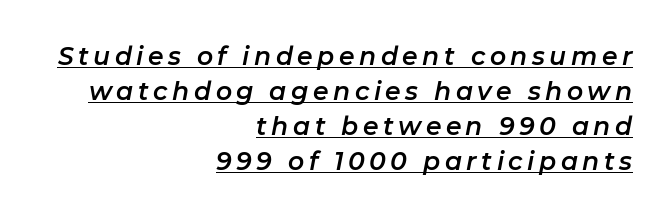
{"italic": "yes", "lean": "right", "slant_degrees": 11, "underline": "yes", "align": "right", "line_spacing": "normal", "line_spacing_ratio": 1.4, "glyph_px": 25}
